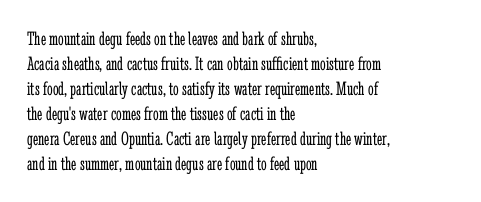
{"italic": "no", "bold": "no", "underline": "no", "align": "left", "line_spacing": "normal", "line_spacing_ratio": 1.25, "letter_spacing": "normal", "letter_spacing_em": 0.0, "glyph_px": 20}
